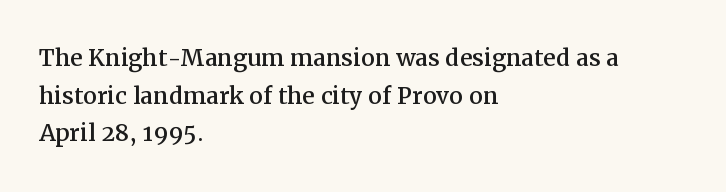
The image shows 31 px serif type, upright; set left-aligned, line spacing 1.21x, normal letter spacing, not underlined; medium stroke contrast and a medium x-height.
